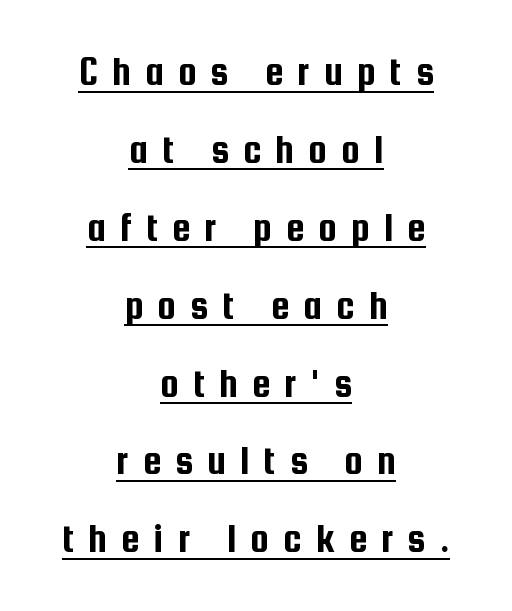
Q: Is the text italic (slanted)? A: No, it is upright.
Q: Is the typeface a serif or a sans-serif typeface? A: Sans-serif.
Q: Is the text underlined? A: Yes.
Q: How is the paragraph aligned? A: Centered.
Q: Is the spacing between letters normal or unusually wide? A: Unusually wide.
Q: Is the spacing between lines tight, normal or loose? A: Loose.
Q: Width (condensed, normal, or wide)? A: Condensed.
Q: Stroke contrast? A: Low.
Q: x-height? A: Medium.
Q: Monospaced? A: No.
